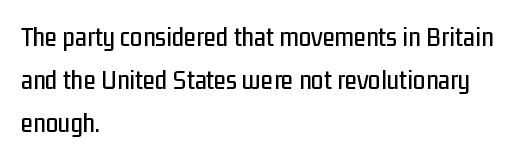
Q: Is the text italic (slanted)? A: No, it is upright.
Q: Is the typeface a serif or a sans-serif typeface? A: Sans-serif.
Q: Is the text underlined? A: No.
Q: How is the paragraph aligned? A: Left-aligned.
Q: Is the spacing between letters normal or unusually wide? A: Normal.
Q: Is the spacing between lines tight, normal or loose? A: Normal.
Q: Width (condensed, normal, or wide)? A: Condensed.
Q: Stroke contrast? A: Low.
Q: x-height? A: Medium.
Q: Monospaced? A: No.
